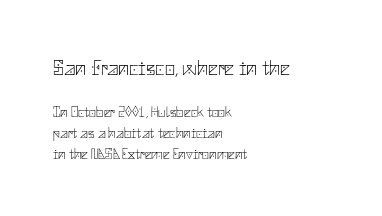
This layout puts the oversized block above and the modest block below. Students, note that the glyphs here touch the page at normal intervals. A classic flush-left, rag-right setting is used for this passage. Each stroke keeps to a modest, everyday thickness or less.
